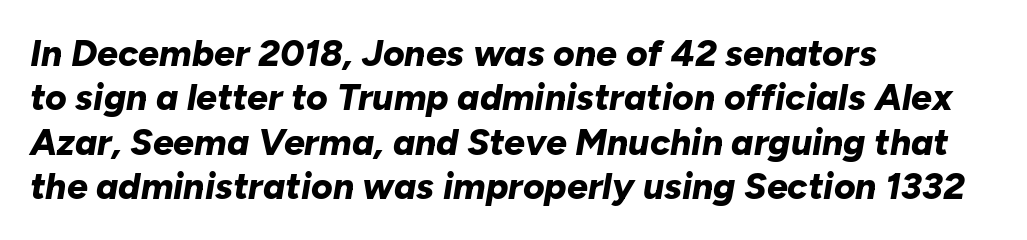
Honestly, there is no underline to notice here at all. The face used here has a pronounced slope to its letters. Proportional: the letters do not fall into vertical columns. I'd describe the lettering as bold — thick and assertive. The line texture is even and compact thanks to regular tracking. All the whitespace from short lines collects on the right.
